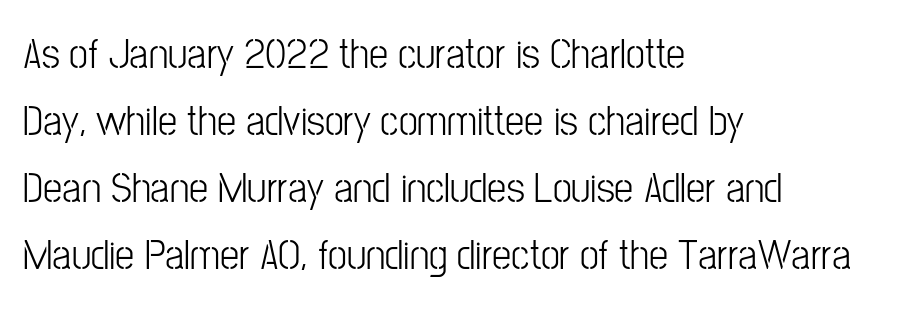
The image shows 43 px light, condensed sans-serif type, upright; set left-aligned, normal line spacing (1.56x), normal letter spacing, not underlined; low stroke contrast and a medium x-height.
